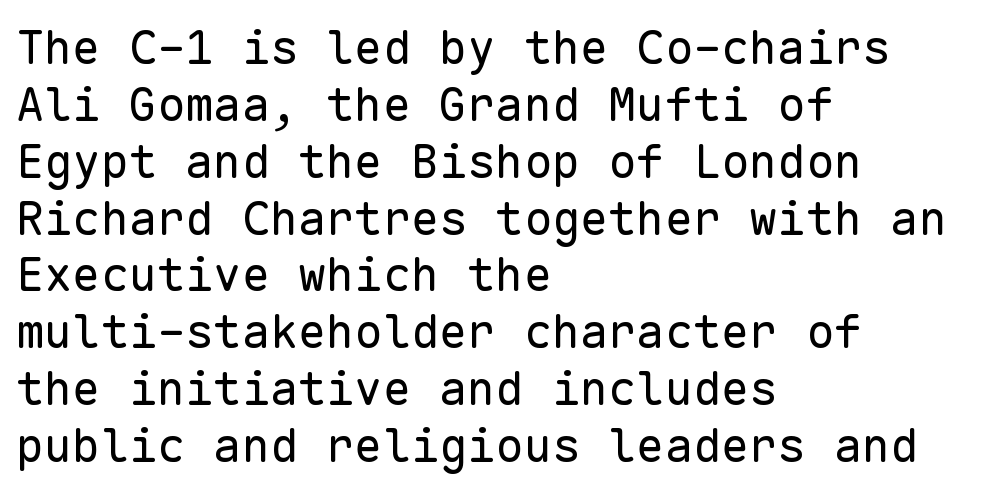
Q: Is the text bold? A: No.
Q: Is the text italic (slanted)? A: No, it is upright.
Q: Is the typeface a serif or a sans-serif typeface? A: Sans-serif.
Q: Is the text underlined? A: No.
Q: How is the paragraph aligned? A: Left-aligned.
Q: Is the spacing between letters normal or unusually wide? A: Normal.
Q: Width (condensed, normal, or wide)? A: Normal.
Q: Stroke contrast? A: Low.
Q: x-height? A: Medium.
Q: Monospaced? A: Yes.
